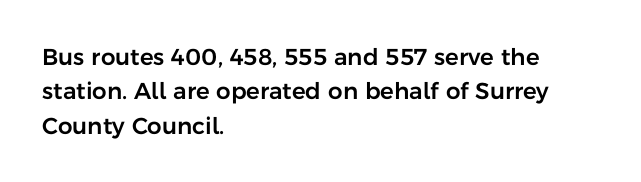
The image shows 23 px text type, upright; set left-aligned, normal line spacing (1.5x), normal letter spacing, not underlined.
